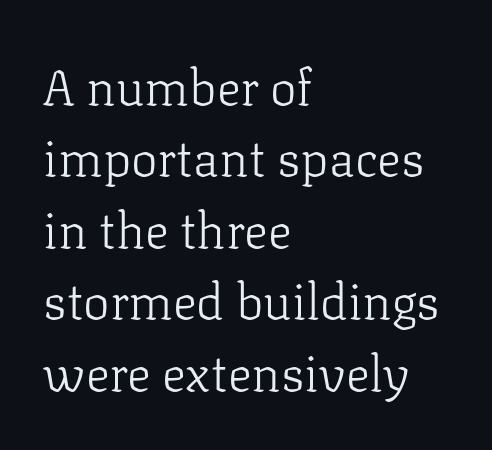
{"serif": "yes", "italic": "no", "bold": "no", "weight": "light", "width": "normal", "stroke_contrast": "low", "x_height": "medium", "monospaced": "no", "underline": "no", "align": "left", "line_spacing": "normal", "line_spacing_ratio": 1.43, "letter_spacing": "normal", "letter_spacing_em": 0.0, "glyph_px": 50}
